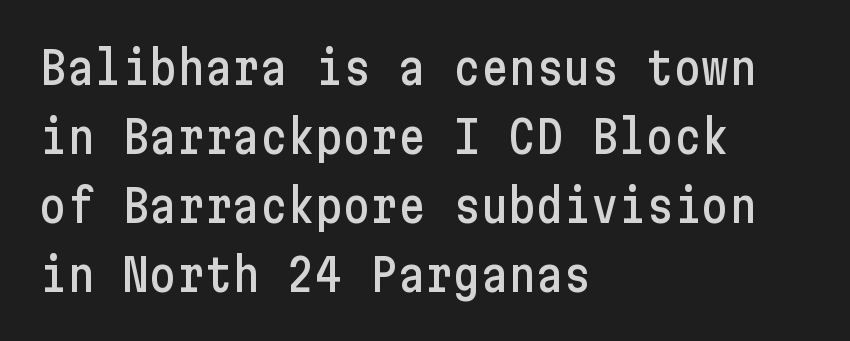
Tracking value appears to be zero — textbook default spacing. Every stem runs plumb, perpendicular to the baseline. The face used here is a sans, in the tradition of grotesques and geometrics. The text block is weighted toward the left margin, trailing off unevenly rightward. Clear beneath every line of the passage.
